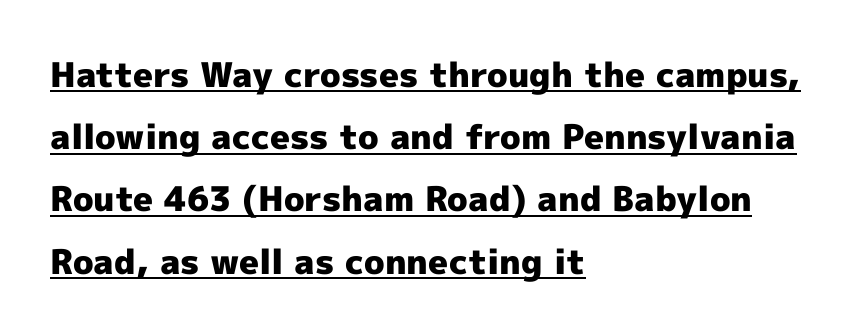
Is this a sans? Yes — the strokes have no serifs. A typesetter would call this proportional, since set widths differ per character. Honestly, the letter spacing is just normal — you wouldn't notice it. Italic: no, the glyphs are upright roman. The lettering is marked with a stroke running underneath it. You'd pick this weight for a headline — it's a proper bold.
